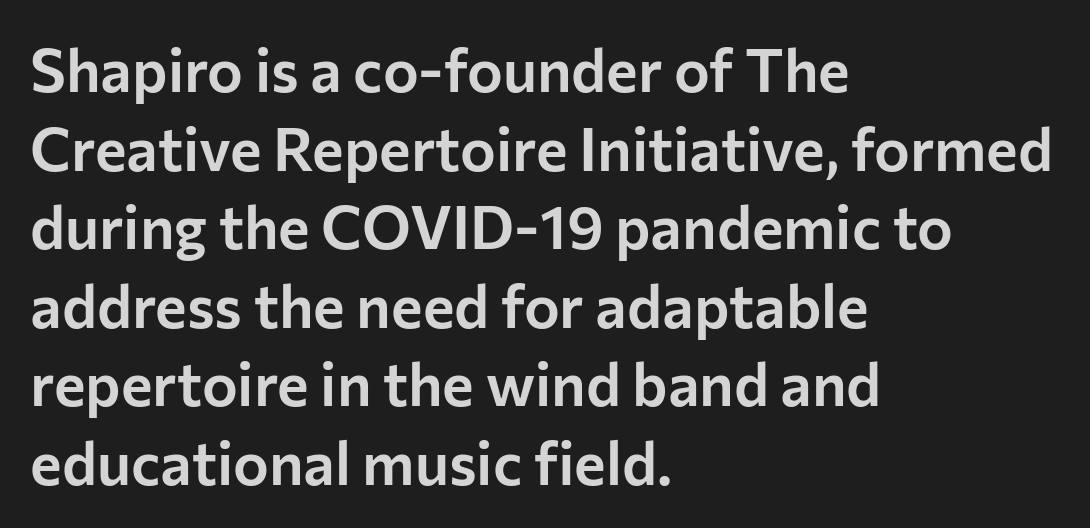
{"serif": "no", "italic": "no", "width": "normal", "stroke_contrast": "low", "x_height": "medium", "monospaced": "no", "underline": "no", "align": "left", "line_spacing": "normal", "line_spacing_ratio": 1.31, "letter_spacing": "normal", "letter_spacing_em": 0.0, "glyph_px": 60}
